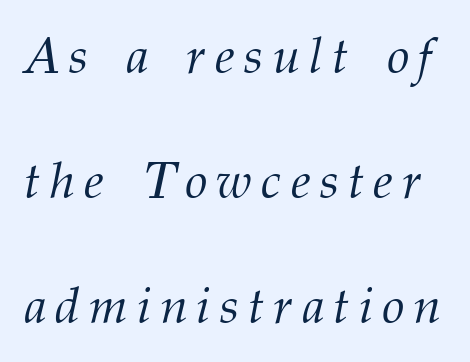
Compared with a typical body face, this is equally light or lighter still. Typographically, this falls in the serif category. Check under the words: just untouched page. The passage shown leans; its letterforms are oblique. You could not count columns in this text — the font is proportionally spaced. The block of text is sparse from top to bottom, with ample space between rows.
